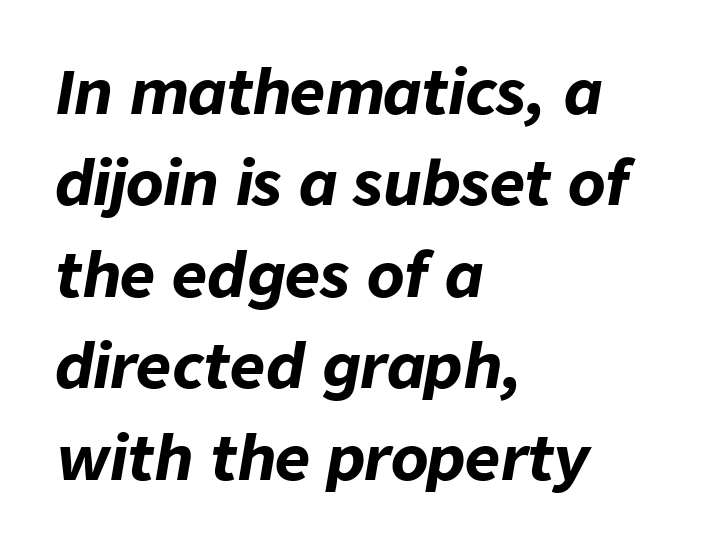
Compared with a centered layout, this one pins lines to the left instead. Note the varied advance widths — an 'i' is clearly narrower than an 'm'. The strokes are fattened all the way to bold. A typesetter would call this leading conventional body-copy spacing. Standard letterfit; no display-style spreading of the glyphs. Type without underlining.
